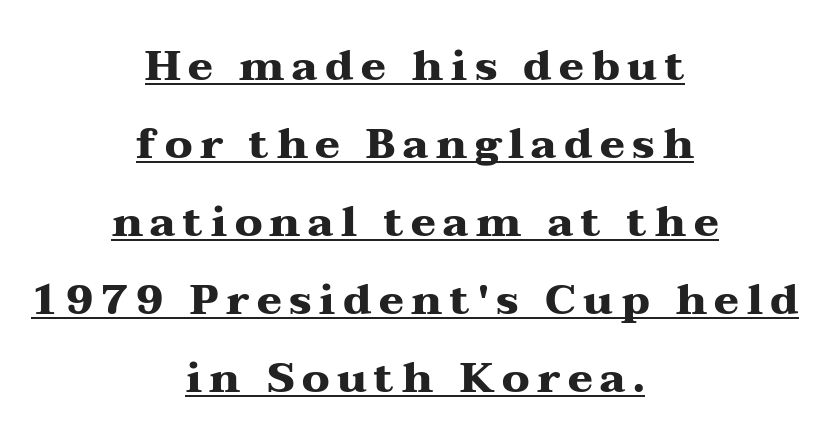
Vertical strokes here are truly vertical. Weight check: bold — yes, fully. The glyphs are accompanied by a horizontal stroke just below them. A serif font was chosen for this passage. The face used here is proportionally spaced, like ordinary book or web type. Caption: multi-line text, centered on the measure.
